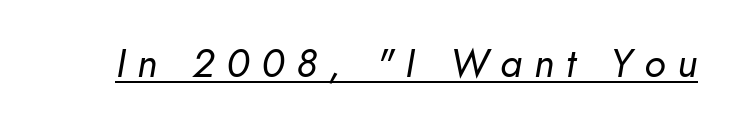
{"italic": "yes", "lean": "right", "slant_degrees": 5, "bold": "no", "weight": "regular", "width": "normal", "stroke_contrast": "low", "x_height": "small", "monospaced": "no", "underline": "yes", "letter_spacing": "wide", "letter_spacing_em": 0.29, "glyph_px": 40}
